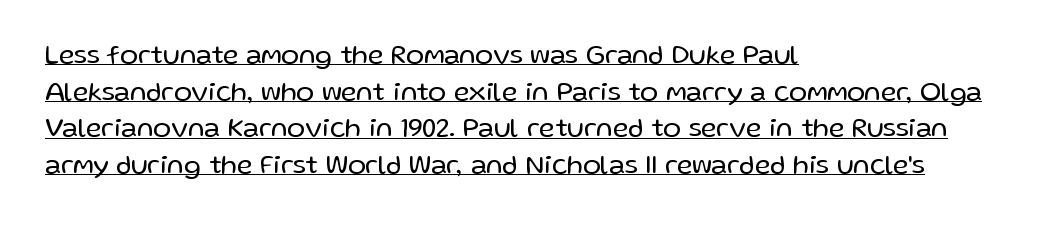
The letters stand straight up with perfectly vertical stems. Does a line run under the words? Yes, clearly. These lines are set flush left with a ragged right edge. Short note: letters normally spaced. Honestly, the row spacing looks completely unremarkable. Weight: not bold — regular or lighter.
